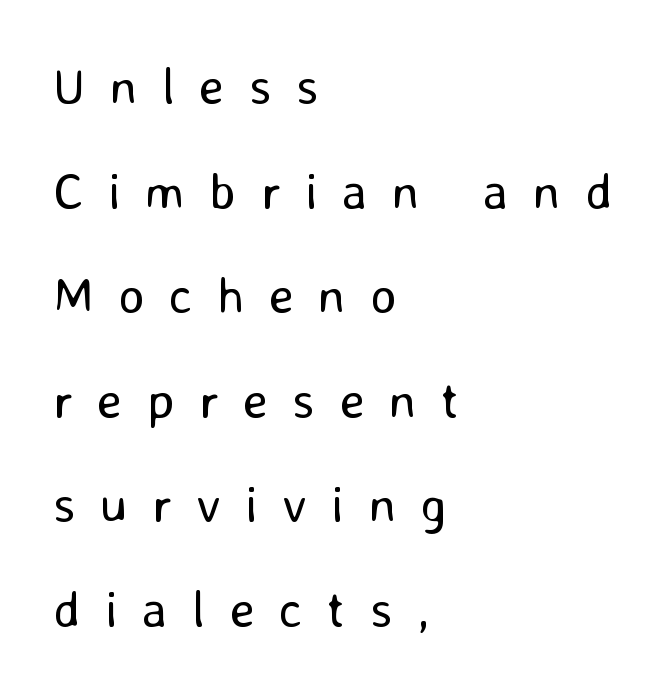
Each letter keeps its own natural width here, so spacing adapts to shape. This is not heavy type; no bold has been used. Descenders are the only things crossing below the line. You could fit nearly another row in the gap between these rows.
